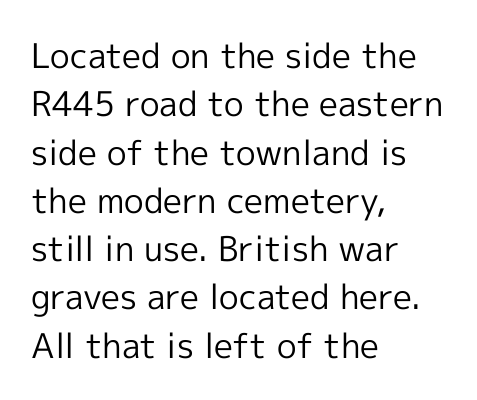
No italicization has been applied; the sample stays upright. Tracking value appears to be zero — textbook default spacing. Underline: absent. Typeset ragged right — the left edge is the straight one.
